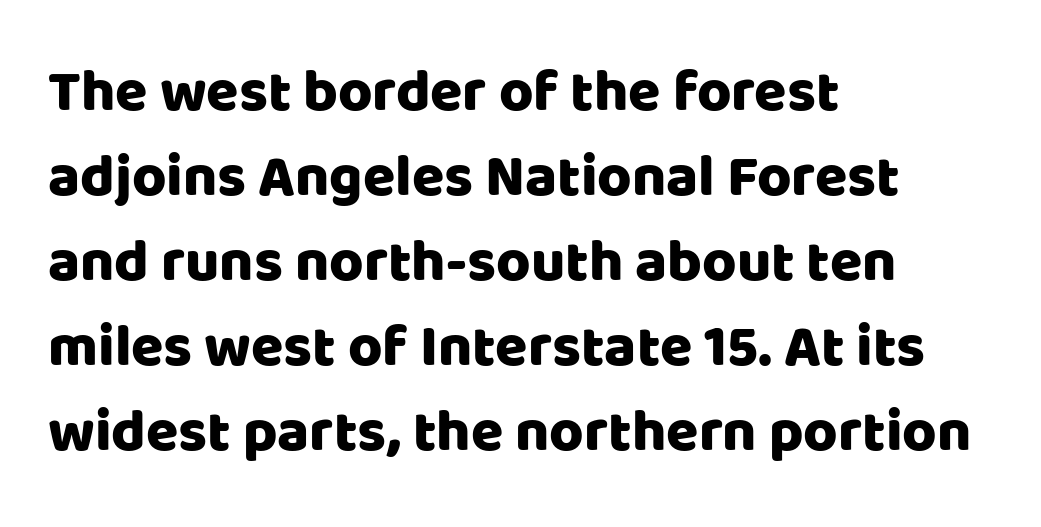
{"serif": "no", "italic": "no", "width": "normal", "stroke_contrast": "low", "x_height": "large", "monospaced": "no", "underline": "no", "align": "left", "line_spacing": "normal", "line_spacing_ratio": 1.44, "letter_spacing": "normal", "letter_spacing_em": 0.0, "glyph_px": 59}
